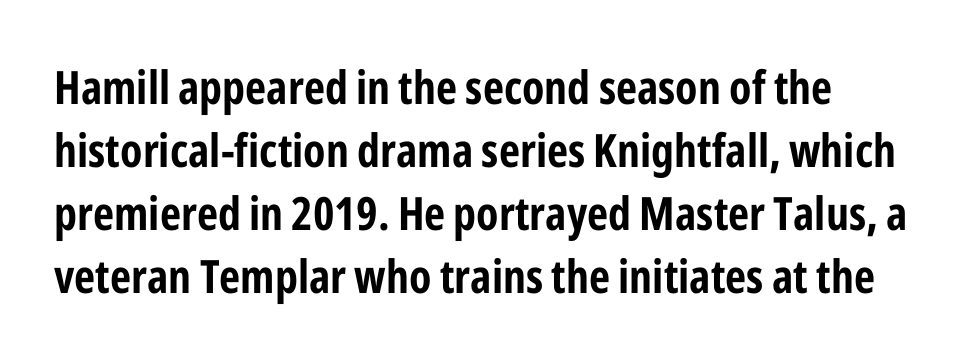
Q: Is the text bold? A: Yes.
Q: Is the text italic (slanted)? A: No, it is upright.
Q: Is the typeface a serif or a sans-serif typeface? A: Sans-serif.
Q: Is the text underlined? A: No.
Q: Is the spacing between letters normal or unusually wide? A: Normal.
Q: Is the spacing between lines tight, normal or loose? A: Normal.
Q: Width (condensed, normal, or wide)? A: Condensed.
Q: Stroke contrast? A: Low.
Q: x-height? A: Medium.
Q: Monospaced? A: No.
